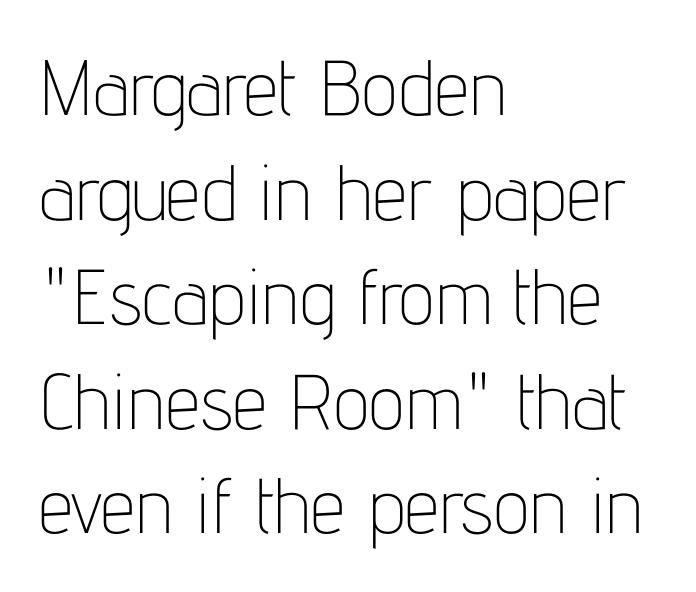
{"serif": "no", "italic": "no", "bold": "no", "weight": "thin", "width": "condensed", "stroke_contrast": "low", "x_height": "medium", "monospaced": "no", "underline": "no", "align": "left", "line_spacing": "normal", "line_spacing_ratio": 1.34, "letter_spacing": "normal", "letter_spacing_em": 0.0, "glyph_px": 78}
